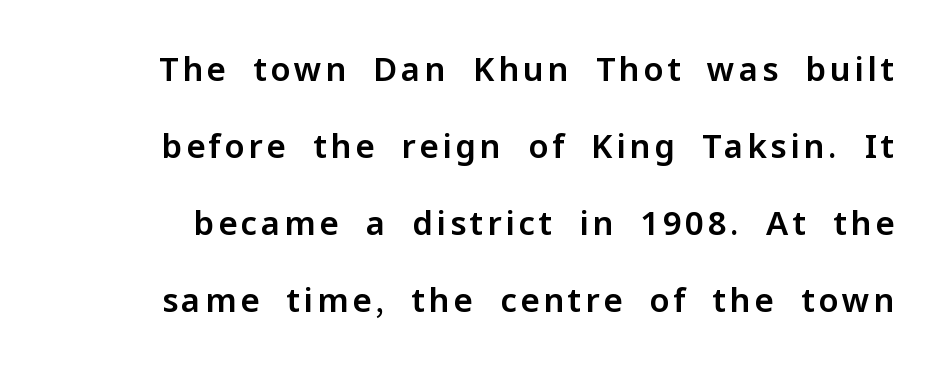
The image shows 33 px sans-serif type, upright; set loose line spacing (2.33x), not underlined; low stroke contrast and a medium x-height.
